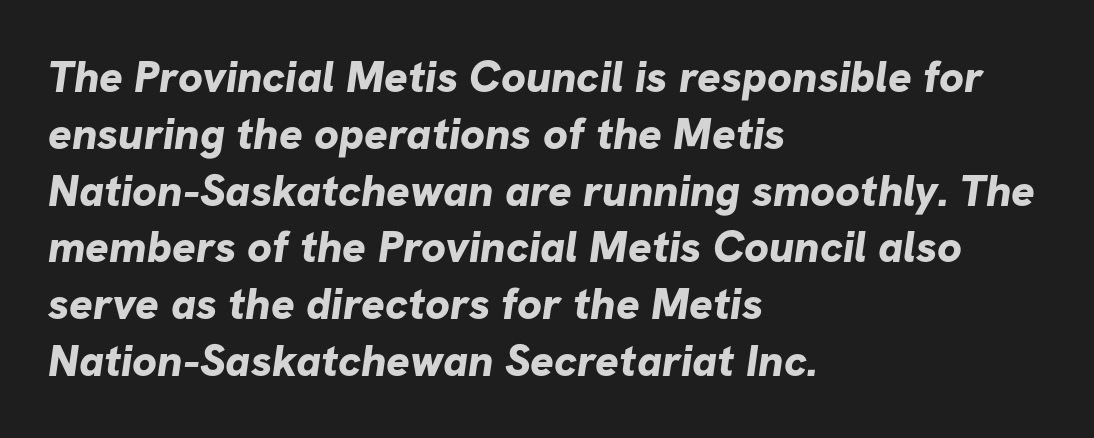
Q: Is the text bold? A: Yes.
Q: Is the typeface a serif or a sans-serif typeface? A: Sans-serif.
Q: Is the text underlined? A: No.
Q: How is the paragraph aligned? A: Left-aligned.
Q: Is the spacing between letters normal or unusually wide? A: Normal.
Q: Is the spacing between lines tight, normal or loose? A: Normal.
Q: Width (condensed, normal, or wide)? A: Normal.
Q: Stroke contrast? A: Low.
Q: x-height? A: Medium.
Q: Monospaced? A: No.
